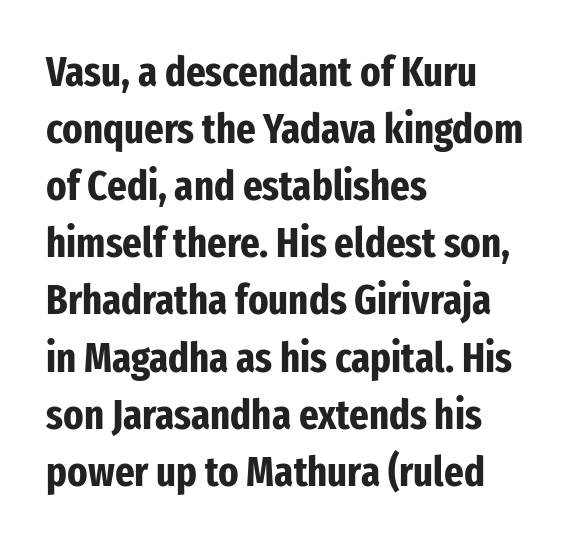
Q: Is the text bold? A: Yes.
Q: Is the text italic (slanted)? A: No, it is upright.
Q: Is the typeface a serif or a sans-serif typeface? A: Sans-serif.
Q: Is the text underlined? A: No.
Q: How is the paragraph aligned? A: Left-aligned.
Q: Is the spacing between letters normal or unusually wide? A: Normal.
Q: Is the spacing between lines tight, normal or loose? A: Normal.
Q: Width (condensed, normal, or wide)? A: Condensed.
Q: Stroke contrast? A: Low.
Q: x-height? A: Medium.
Q: Monospaced? A: No.
